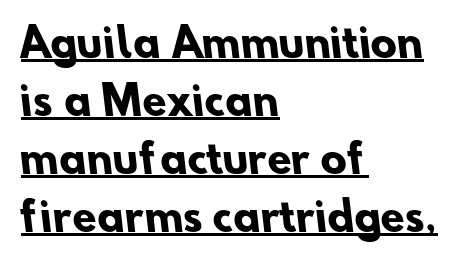
You'd pick this weight for a headline — it's a proper bold. What's the leading like? Ordinary, nothing unusual. The tracking reads as untouched default to a designer's eye. The passage shown is typed in a proportional face where columns would drift. All the whitespace from short lines collects on the right.
